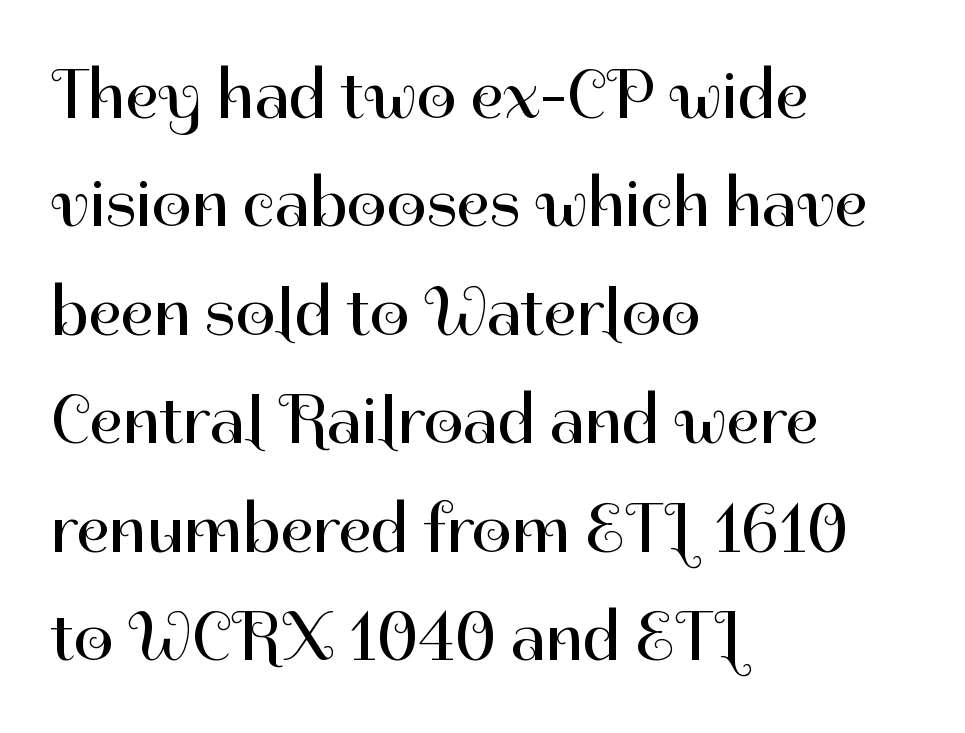
Q: Is the text bold? A: No.
Q: Is the text italic (slanted)? A: No, it is upright.
Q: Is the typeface a serif or a sans-serif typeface? A: Sans-serif.
Q: Is the text underlined? A: No.
Q: How is the paragraph aligned? A: Left-aligned.
Q: Is the spacing between letters normal or unusually wide? A: Normal.
Q: Is the spacing between lines tight, normal or loose? A: Normal.
Q: Width (condensed, normal, or wide)? A: Normal.
Q: Stroke contrast? A: High.
Q: x-height? A: Medium.
Q: Monospaced? A: No.
